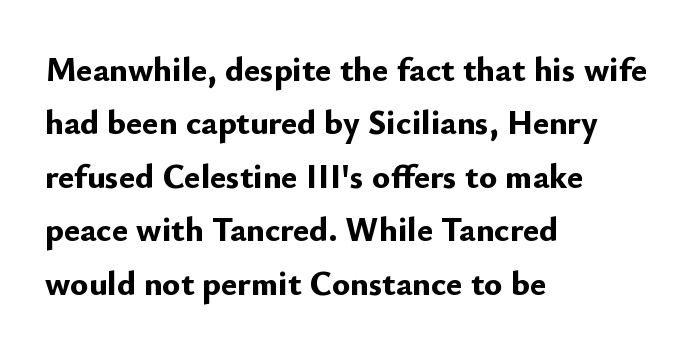
{"serif": "no", "italic": "no", "bold": "yes", "weight": "bold", "width": "normal", "stroke_contrast": "low", "x_height": "small", "monospaced": "no", "underline": "no", "align": "left", "line_spacing": "normal", "line_spacing_ratio": 1.57, "letter_spacing": "normal", "letter_spacing_em": 0.0, "glyph_px": 34}
